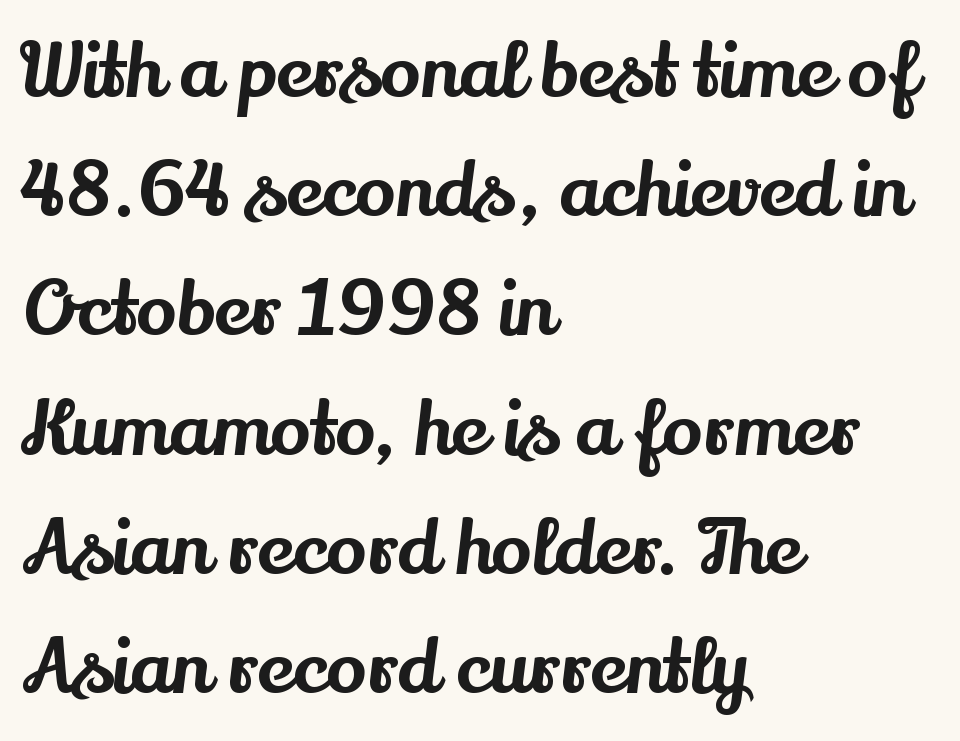
Compared with a centered layout, this one pins lines to the left instead. A typesetter would call this proportional, since set widths differ per character. Descenders are the only things crossing below the line. How are the letters spaced? Ordinarily, with no added tracking.
